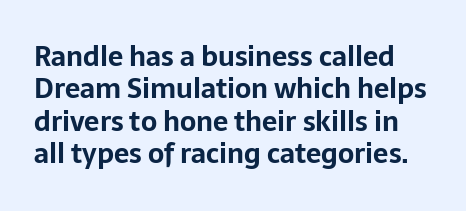
Descender tails drop into unmarked territory. Here the glyphs are tracked normally, forming tight word shapes. No italicization has been applied; the sample stays upright. Look at the stroke-to-counter ratio: heavy, a bold.
